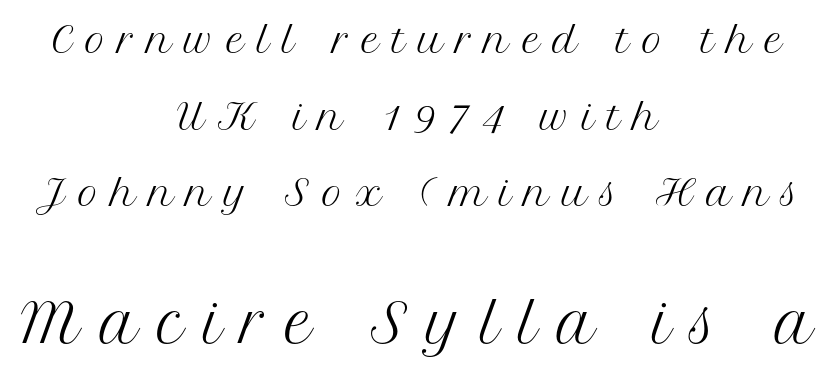
If you squint, the bottom block still reads clearly — it's the larger of the two. No word sits above an underline. These lines are rendered in a variable-pitch font. The letters are spread apart with noticeably loose tracking. A student would call this center alignment; a typographer would say set centered.
